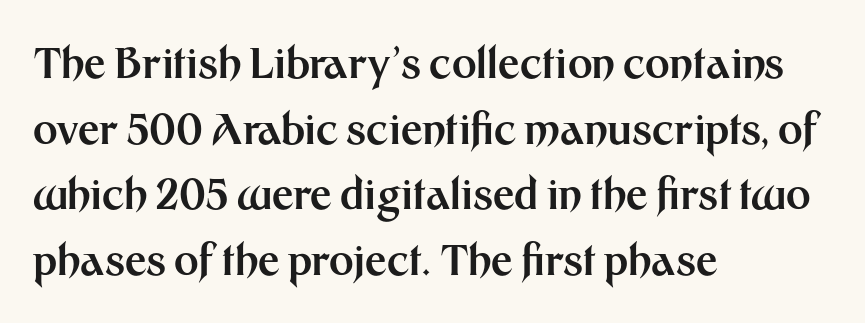
Quick note: not italic, upright. Anything drawn beneath the words? Only blank space. Each letter keeps its own natural width here, so spacing adapts to shape. In terms of letterspacing, this is plain default setting. The paragraph shown leans on its left margin. The passage shown stacks its lines at a standard gap.
